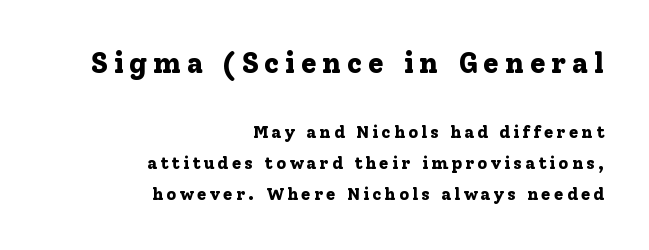
Q: Is the text bold? A: Yes.
Q: Is the text italic (slanted)? A: No, it is upright.
Q: Is the typeface a serif or a sans-serif typeface? A: Serif.
Q: Is the text underlined? A: No.
Q: How is the paragraph aligned? A: Right-aligned.
Q: Which block of text is set in a larger size, the first (top) or the second (bottom)? A: The first (top) one.
Q: Width (condensed, normal, or wide)? A: Normal.
Q: Stroke contrast? A: Low.
Q: x-height? A: Medium.
Q: Monospaced? A: No.
